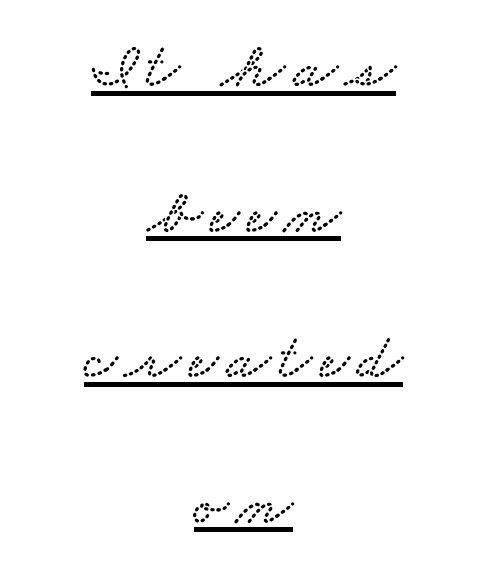
The image shows 65 px wide serif type; set centered, loose line spacing (2.24x), underlined; low stroke contrast and a small x-height.
